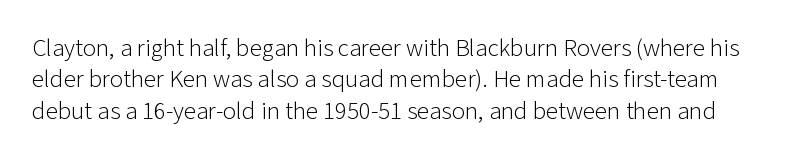
Q: Is the text bold? A: No.
Q: Is the text italic (slanted)? A: No, it is upright.
Q: Is the text underlined? A: No.
Q: Is the spacing between letters normal or unusually wide? A: Normal.
Q: Is the spacing between lines tight, normal or loose? A: Normal.
